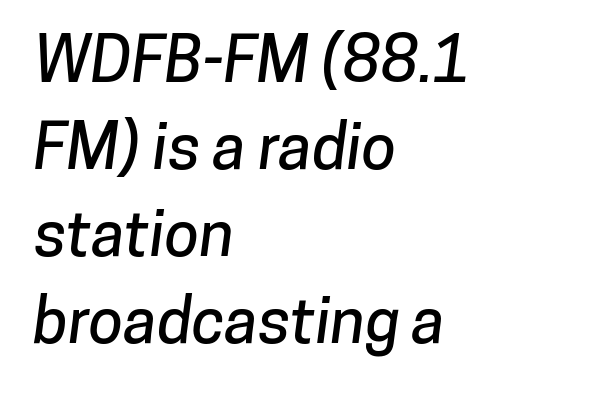
Horizontally, the lines are justified to the leading edge only. Quick note: underline off. Examine the stroke ends and you'll find no serifs. Compared with typical body copy, the letter spacing here is the same. Does the leading feel generous? No, just average.
